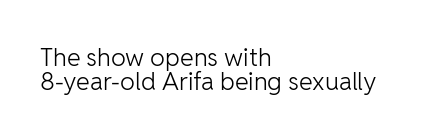
No word sits above an underline. These lines stack with their left ends in a neat column. This is the regular roman posture of the typeface. Heft: none added — not bold.
